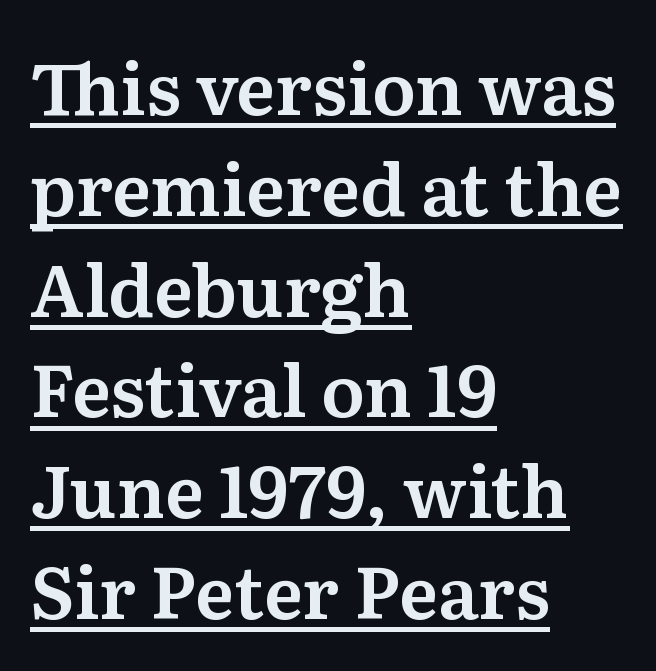
Q: Is the text italic (slanted)? A: No, it is upright.
Q: Is the typeface a serif or a sans-serif typeface? A: Serif.
Q: Is the text underlined? A: Yes.
Q: How is the paragraph aligned? A: Left-aligned.
Q: Is the spacing between letters normal or unusually wide? A: Normal.
Q: Is the spacing between lines tight, normal or loose? A: Normal.
Q: Width (condensed, normal, or wide)? A: Normal.
Q: Stroke contrast? A: Medium.
Q: x-height? A: Medium.
Q: Monospaced? A: No.
